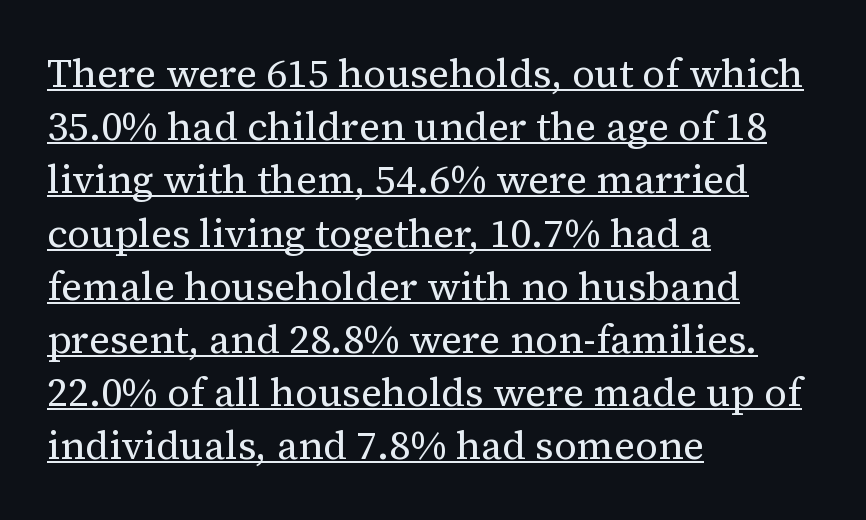
Q: Is the text bold? A: No.
Q: Is the text italic (slanted)? A: No, it is upright.
Q: Is the typeface a serif or a sans-serif typeface? A: Serif.
Q: Is the text underlined? A: Yes.
Q: How is the paragraph aligned? A: Left-aligned.
Q: Is the spacing between letters normal or unusually wide? A: Normal.
Q: Is the spacing between lines tight, normal or loose? A: Normal.
Q: Width (condensed, normal, or wide)? A: Normal.
Q: Stroke contrast? A: Medium.
Q: x-height? A: Medium.
Q: Monospaced? A: No.
